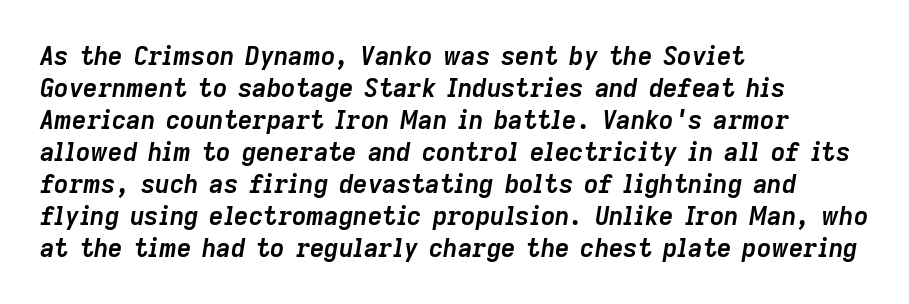
Q: Is the text bold? A: Yes.
Q: Is the text italic (slanted)? A: Yes, it leans right by about 9 degrees.
Q: Is the text underlined? A: No.
Q: How is the paragraph aligned? A: Left-aligned.
Q: Is the spacing between letters normal or unusually wide? A: Normal.
Q: Is the spacing between lines tight, normal or loose? A: Normal.
